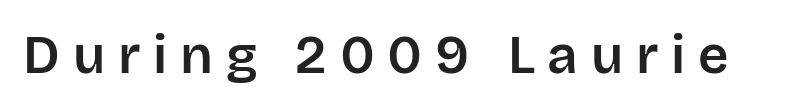
Q: Is the text italic (slanted)? A: No, it is upright.
Q: Is the typeface a serif or a sans-serif typeface? A: Sans-serif.
Q: Is the text underlined? A: No.
Q: Is the spacing between letters normal or unusually wide? A: Unusually wide.
Q: Width (condensed, normal, or wide)? A: Normal.
Q: Stroke contrast? A: Low.
Q: x-height? A: Large.
Q: Monospaced? A: No.
